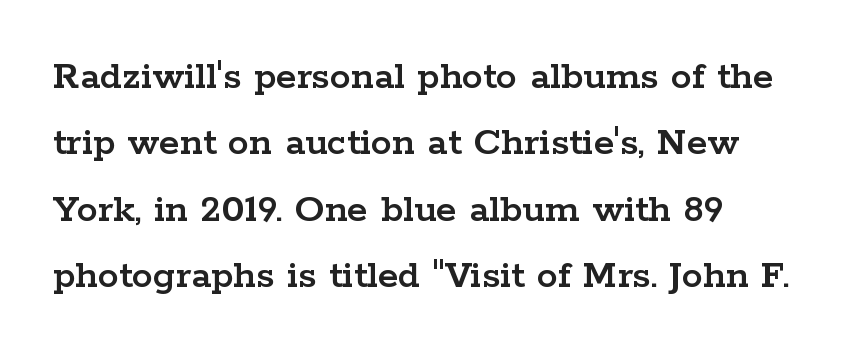
Q: Is the text italic (slanted)? A: No, it is upright.
Q: Is the typeface a serif or a sans-serif typeface? A: Serif.
Q: Is the text underlined? A: No.
Q: How is the paragraph aligned? A: Left-aligned.
Q: Is the spacing between letters normal or unusually wide? A: Normal.
Q: Is the spacing between lines tight, normal or loose? A: Normal.
Q: Width (condensed, normal, or wide)? A: Wide.
Q: Stroke contrast? A: Low.
Q: x-height? A: Medium.
Q: Monospaced? A: No.
